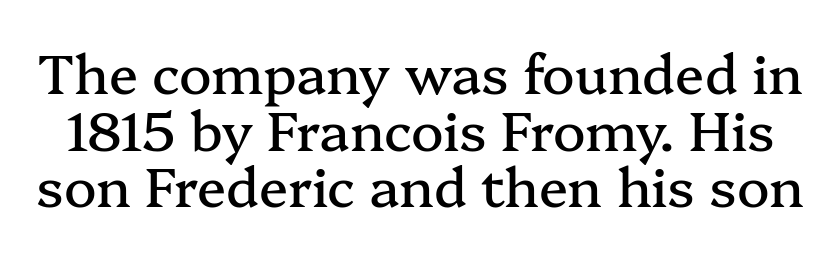
{"serif": "yes", "italic": "no", "width": "normal", "stroke_contrast": "medium", "x_height": "medium", "monospaced": "no", "underline": "no", "line_spacing": "tight", "line_spacing_ratio": 1.05, "letter_spacing": "normal", "letter_spacing_em": 0.0, "glyph_px": 54}
